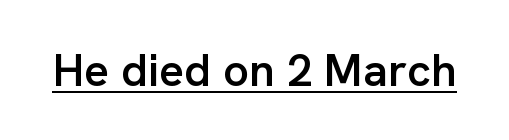
The image shows 46 px semibold sans-serif type, upright; set normal letter spacing, underlined; low stroke contrast and a medium x-height.
